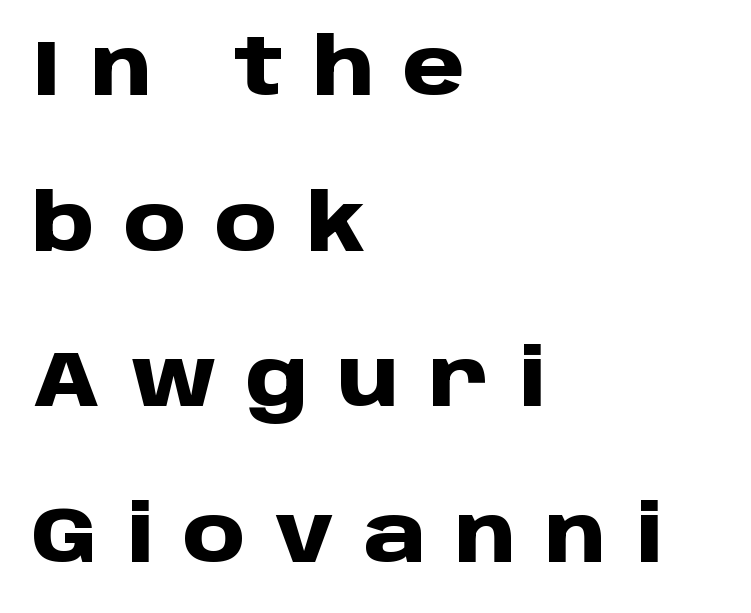
Q: Is the text bold? A: Yes.
Q: Is the text italic (slanted)? A: No, it is upright.
Q: Is the typeface a serif or a sans-serif typeface? A: Sans-serif.
Q: Is the text underlined? A: No.
Q: How is the paragraph aligned? A: Left-aligned.
Q: Is the spacing between letters normal or unusually wide? A: Unusually wide.
Q: Is the spacing between lines tight, normal or loose? A: Loose.
Q: Width (condensed, normal, or wide)? A: Normal.
Q: Stroke contrast? A: Low.
Q: x-height? A: Large.
Q: Monospaced? A: No.
